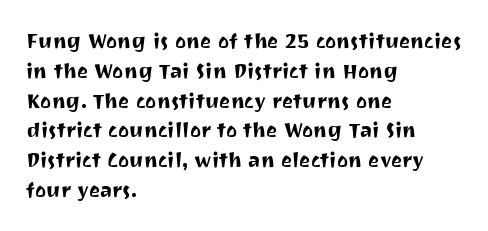
{"italic": "no", "underline": "no", "align": "left", "line_spacing": "normal", "line_spacing_ratio": 1.42, "letter_spacing": "normal", "letter_spacing_em": 0.0, "glyph_px": 21}
